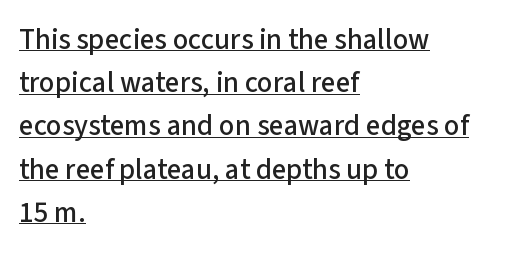
Q: Is the text italic (slanted)? A: No, it is upright.
Q: Is the typeface a serif or a sans-serif typeface? A: Sans-serif.
Q: Is the text underlined? A: Yes.
Q: How is the paragraph aligned? A: Left-aligned.
Q: Is the spacing between letters normal or unusually wide? A: Normal.
Q: Is the spacing between lines tight, normal or loose? A: Normal.
Q: Width (condensed, normal, or wide)? A: Normal.
Q: Stroke contrast? A: Low.
Q: x-height? A: Medium.
Q: Monospaced? A: No.
